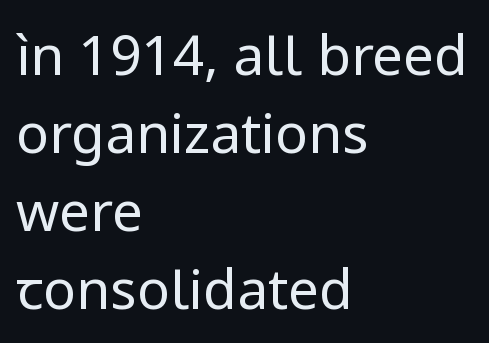
Typeset ragged right — the left edge is the straight one. No heavy texture on the line: the type isn't bold. Are there feet on the stems? There aren't — it's a sans. The passage shown is typed in a proportional face where columns would drift. Regarding leading, the lines here are spaced in the standard way. A clean baseline with only descenders dipping below it.
